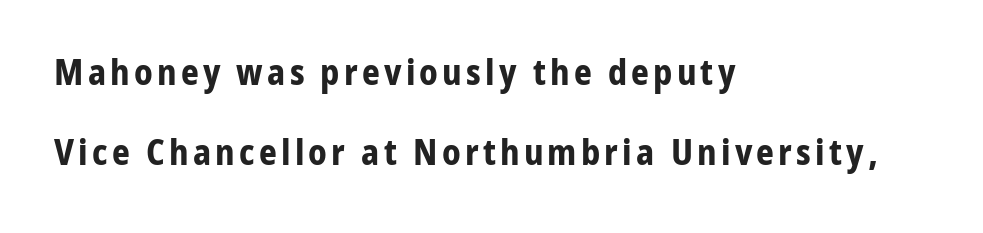
Q: Is the text bold? A: Yes.
Q: Is the text italic (slanted)? A: No, it is upright.
Q: Is the typeface a serif or a sans-serif typeface? A: Sans-serif.
Q: Is the text underlined? A: No.
Q: How is the paragraph aligned? A: Left-aligned.
Q: Is the spacing between lines tight, normal or loose? A: Loose.
Q: Width (condensed, normal, or wide)? A: Normal.
Q: Stroke contrast? A: Low.
Q: x-height? A: Medium.
Q: Monospaced? A: No.
